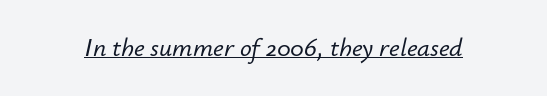
Q: Is the text italic (slanted)? A: Yes, it leans right by about 12 degrees.
Q: Is the text underlined? A: Yes.
Q: Is the spacing between letters normal or unusually wide? A: Normal.
